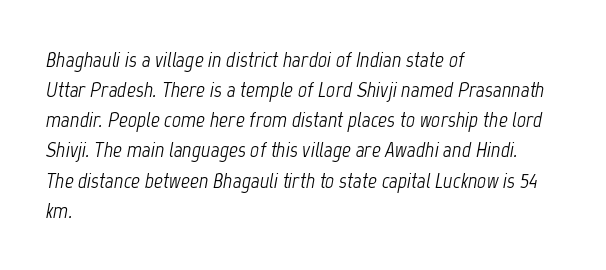
{"italic": "yes", "lean": "right", "slant_degrees": 12, "bold": "no", "underline": "no", "align": "left", "line_spacing": "normal", "line_spacing_ratio": 1.37, "letter_spacing": "normal", "letter_spacing_em": 0.0, "glyph_px": 22}
